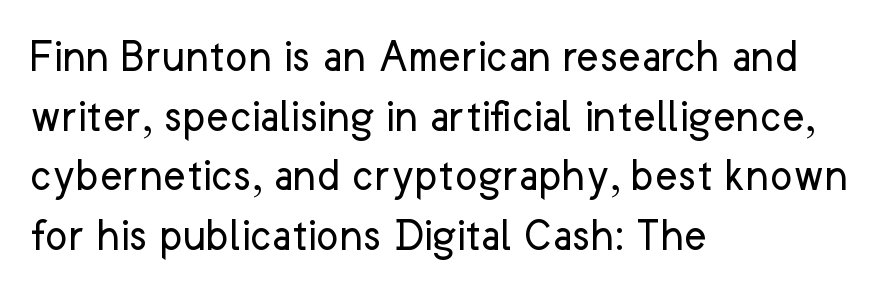
Does extra space separate the letters? No, they use regular spacing. Serif or sans? Sans — the stroke terminals are bare. The rendering uses natural spacing where letterforms have individual widths. The string is rendered with underlining switched off. Stems and bowls with no extra thickness — not bold.
